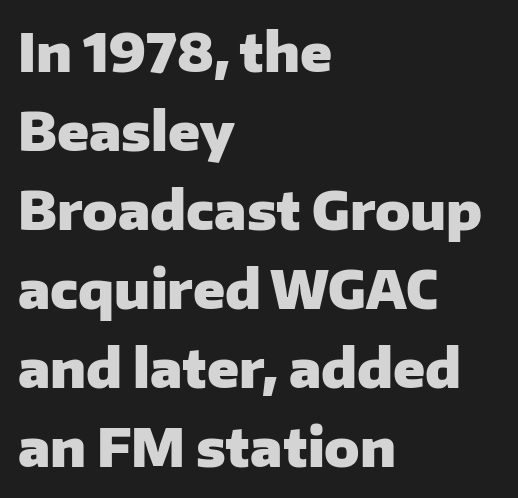
To sum up the face: it is a sans, with no serifs. Lines of text with bare space underneath. The gaps between neighbouring characters are ordinary and unremarkable. Proportional: the letters do not fall into vertical columns.
